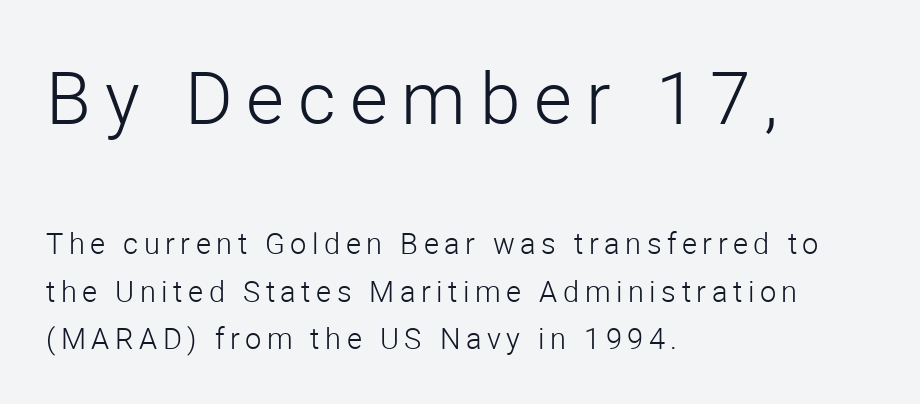
The image shows 73 px light sans-serif type, upright; set left-aligned, normal line spacing (1.63x), not underlined; the first (top) block is 2.52x larger; low stroke contrast and a medium x-height.
